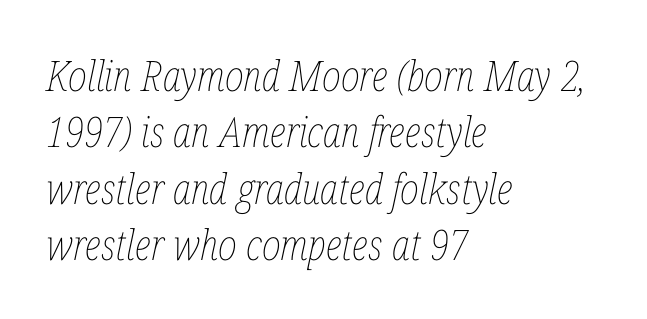
The image shows 42 px thin, condensed type, italic (leaning right); set left-aligned, normal line spacing (1.34x), normal letter spacing, not underlined; low stroke contrast and a medium x-height.
